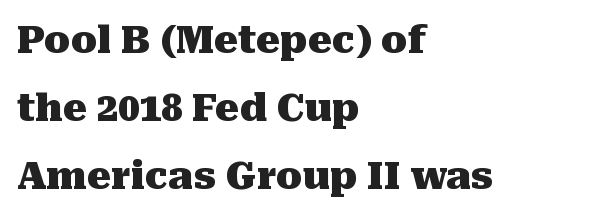
The image shows 38 px heavy serif type, upright; set left-aligned, line spacing 1.79x, normal letter spacing, not underlined; medium stroke contrast and a medium x-height.
